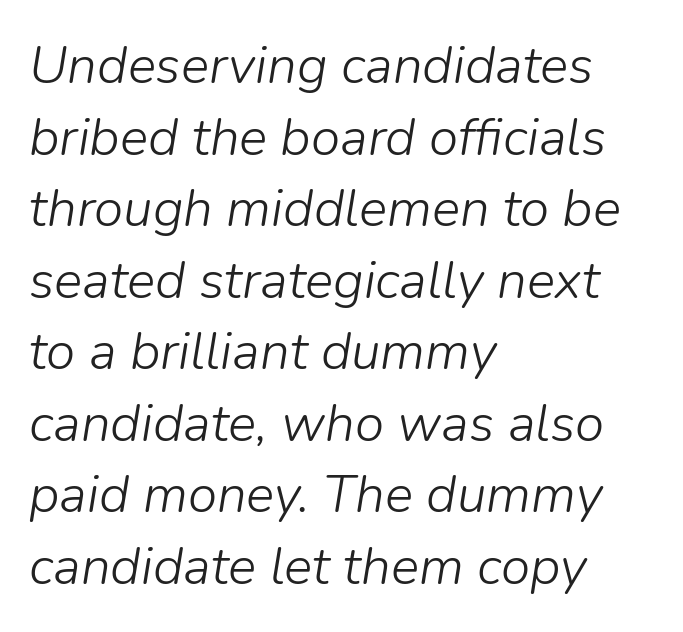
The vertical gap from one line to the next is medium. Decoration check: the copy has no underline. This rendering leaves character spacing at its baseline value. A typesetter would call this proportional, since set widths differ per character. The font is comparable to plain body text, perhaps lighter. Would a proofreader flag this as italicized? Yes.
